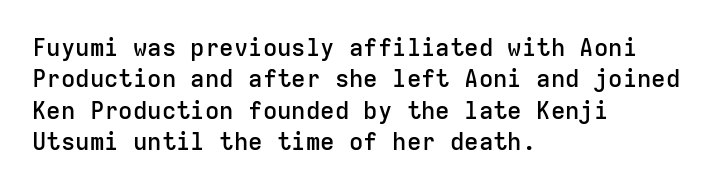
The image shows 24 px text type, upright; set left-aligned, normal line spacing (1.31x), normal letter spacing, not underlined.
